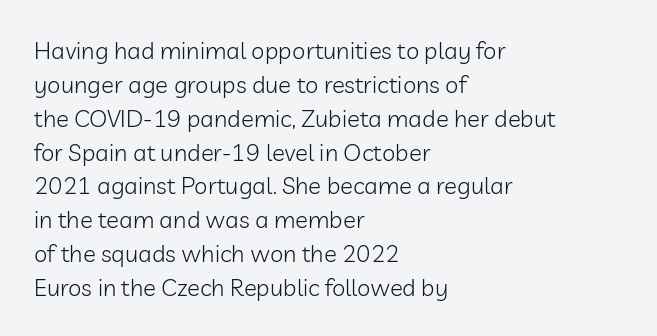
Decoration check: the copy has no underline. Teacher's note: observe the even left margin — that is flush-left alignment. Interline gaps are of average width in this sample. No chunkiness to these letters — they're not bold. These lines were composed using upright roman letters.
